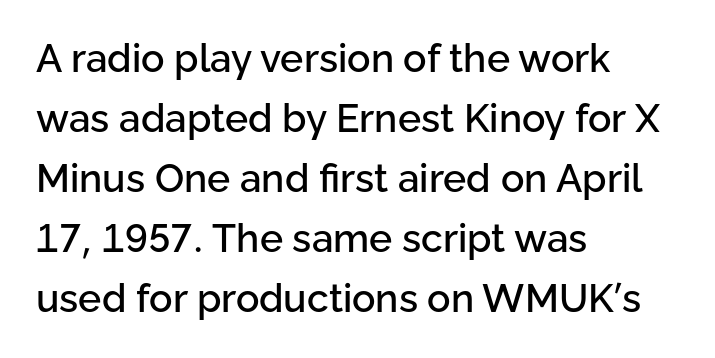
One-word summary of the alignment: left. It's the straight-up-and-down kind of type. Caption: standard tracking, unaltered. Each letter keeps its own natural width here, so spacing adapts to shape.
